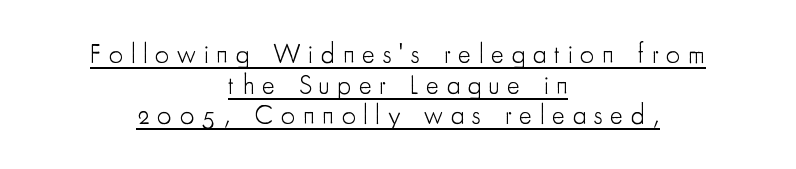
The words here are underlined. Tall strokes in this sample are plumb rather than angled. Does the copy run flush right? No — it is centered line by line. No heavy texture on the line: the type isn't bold. Substantial extra tracking has been applied to these lines. Leading: reduced.
